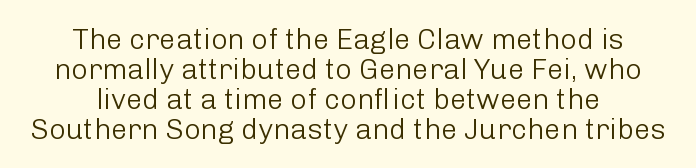
Q: Is the text bold? A: No.
Q: Is the text italic (slanted)? A: No, it is upright.
Q: Is the typeface a serif or a sans-serif typeface? A: Sans-serif.
Q: Is the text underlined? A: No.
Q: How is the paragraph aligned? A: Centered.
Q: Is the spacing between letters normal or unusually wide? A: Normal.
Q: Is the spacing between lines tight, normal or loose? A: Tight.
Q: Width (condensed, normal, or wide)? A: Normal.
Q: Stroke contrast? A: Low.
Q: x-height? A: Medium.
Q: Monospaced? A: No.
